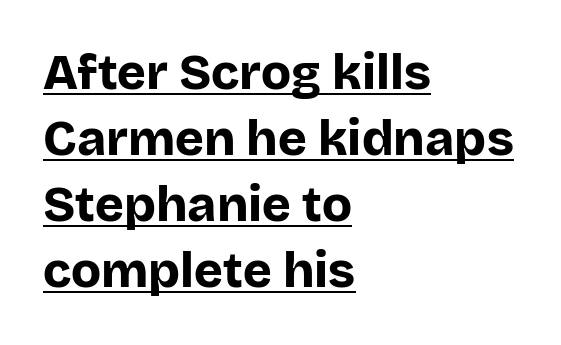
Q: Is the text bold? A: Yes.
Q: Is the text italic (slanted)? A: No, it is upright.
Q: Is the typeface a serif or a sans-serif typeface? A: Sans-serif.
Q: Is the text underlined? A: Yes.
Q: How is the paragraph aligned? A: Left-aligned.
Q: Is the spacing between letters normal or unusually wide? A: Normal.
Q: Is the spacing between lines tight, normal or loose? A: Normal.
Q: Width (condensed, normal, or wide)? A: Normal.
Q: Stroke contrast? A: Low.
Q: x-height? A: Large.
Q: Monospaced? A: No.
